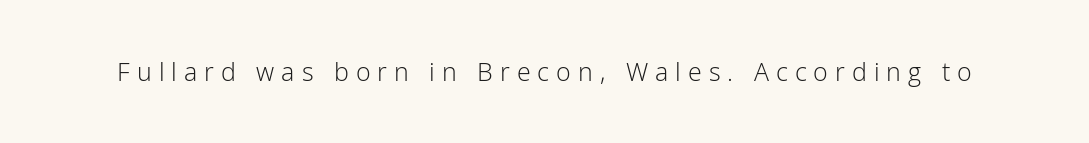
Descender tails drop into unmarked territory. Characters remain perfectly vertical along every line. Weight: not bold — regular or lighter. The rendering inserts visible extra space after every character.
